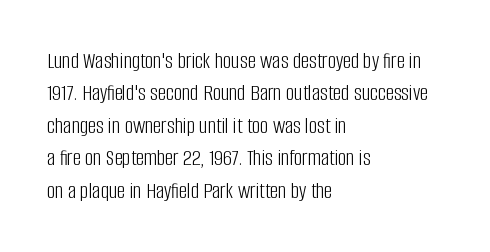
{"italic": "no", "bold": "no", "underline": "no", "align": "left", "line_spacing": "normal", "line_spacing_ratio": 1.41, "letter_spacing": "normal", "letter_spacing_em": 0.0, "glyph_px": 23}
